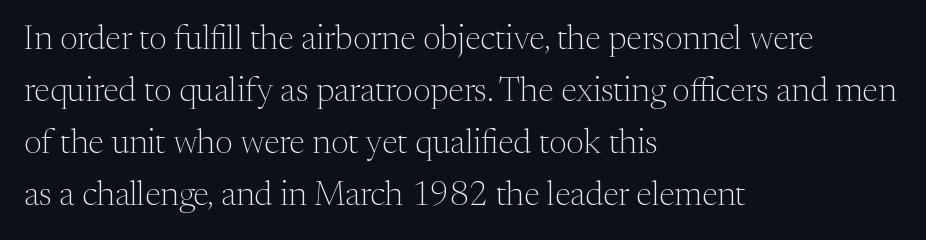
Q: Is the text bold? A: No.
Q: Is the text italic (slanted)? A: No, it is upright.
Q: Is the typeface a serif or a sans-serif typeface? A: Serif.
Q: Is the text underlined? A: No.
Q: How is the paragraph aligned? A: Left-aligned.
Q: Is the spacing between letters normal or unusually wide? A: Normal.
Q: Is the spacing between lines tight, normal or loose? A: Normal.
Q: Width (condensed, normal, or wide)? A: Normal.
Q: Stroke contrast? A: Medium.
Q: x-height? A: Medium.
Q: Monospaced? A: No.
